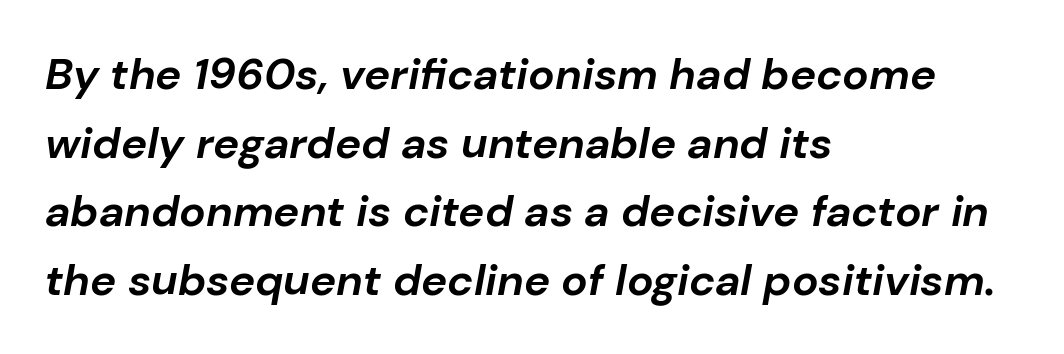
{"italic": "yes", "lean": "right", "slant_degrees": 10, "bold": "yes", "weight": "bold", "width": "normal", "stroke_contrast": "low", "x_height": "medium", "monospaced": "no", "underline": "no", "align": "left", "line_spacing": "normal", "line_spacing_ratio": 1.56, "letter_spacing": "normal", "letter_spacing_em": 0.0, "glyph_px": 44}
